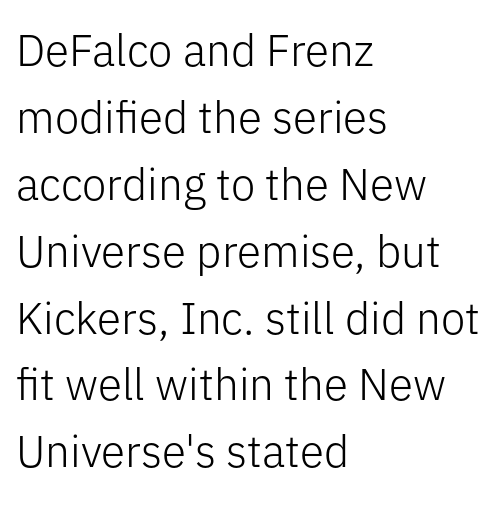
Unbolded letterforms with no extra heft. Check under the words: just untouched page. Do the characters align in a grid? No, the font is proportional. Reading down the block, your eye returns to a fixed left position each line. Notice how descenders clear the ascenders below comfortably — that's standard leading. Inter-character spacing is left at the font's built-in metrics.
